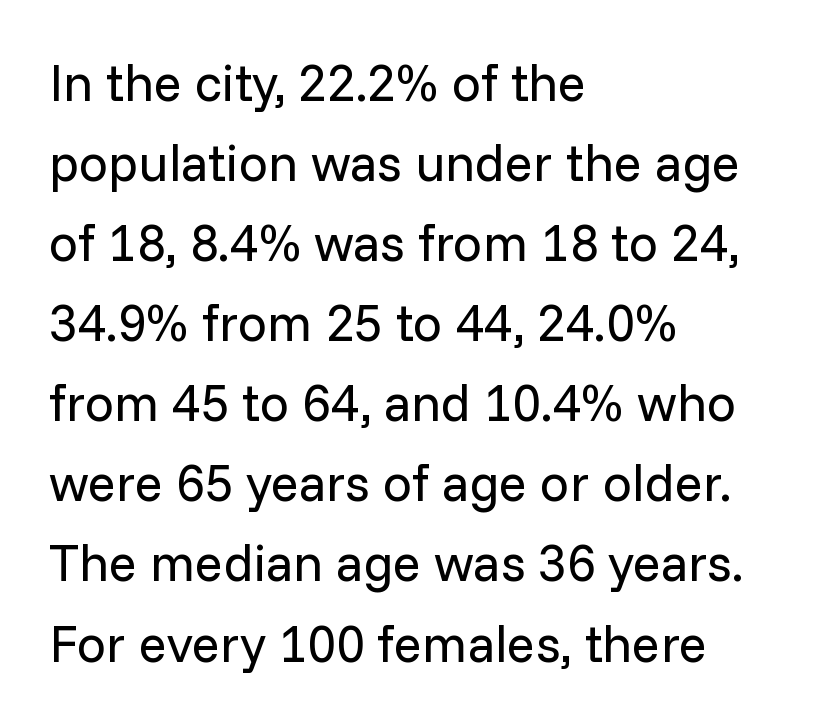
{"serif": "no", "italic": "no", "bold": "no", "weight": "regular", "width": "normal", "stroke_contrast": "low", "x_height": "medium", "monospaced": "no", "underline": "no", "align": "left", "line_spacing": "normal", "line_spacing_ratio": 1.54, "letter_spacing": "normal", "letter_spacing_em": 0.0, "glyph_px": 52}
